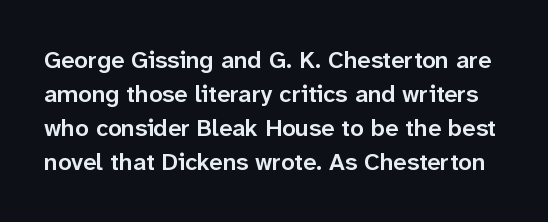
Q: Is the text bold? A: Semi-bold.
Q: Is the text italic (slanted)? A: No, it is upright.
Q: Is the text underlined? A: No.
Q: Is the spacing between letters normal or unusually wide? A: Normal.
Q: Is the spacing between lines tight, normal or loose? A: Normal.
